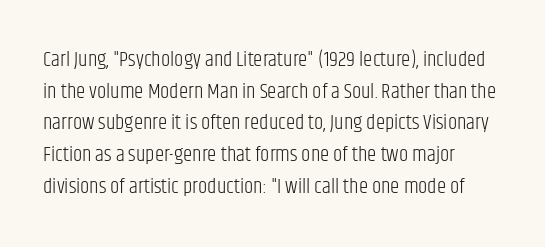
The image shows 21 px text type, upright; set left-aligned, normal line spacing (1.51x), normal letter spacing, not underlined.
